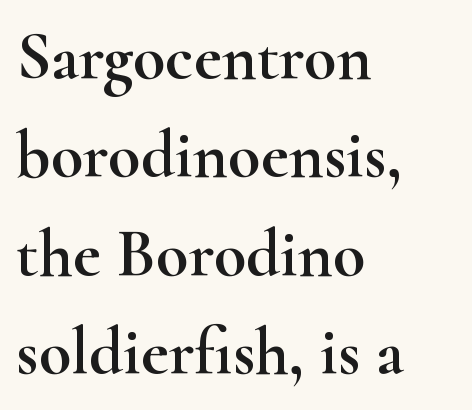
The image shows 67 px wide serif type, upright; set left-aligned, normal line spacing (1.47x), normal letter spacing, not underlined; high stroke contrast and a small x-height.
